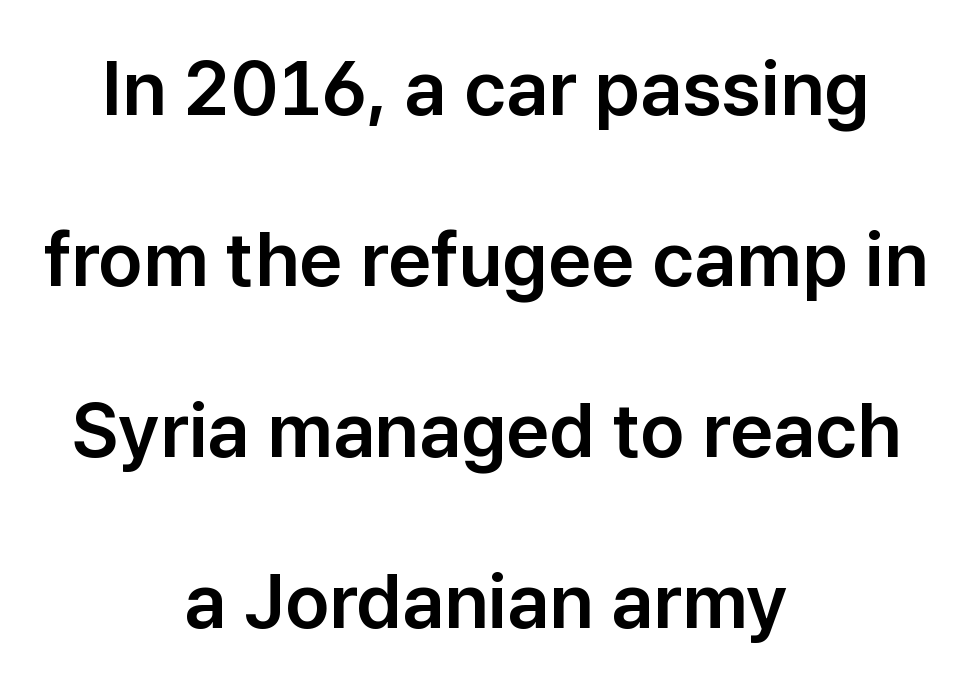
{"serif": "no", "italic": "no", "width": "normal", "stroke_contrast": "low", "x_height": "medium", "monospaced": "no", "underline": "no", "align": "center", "line_spacing": "loose", "line_spacing_ratio": 2.25, "letter_spacing": "normal", "letter_spacing_em": 0.0, "glyph_px": 76}
